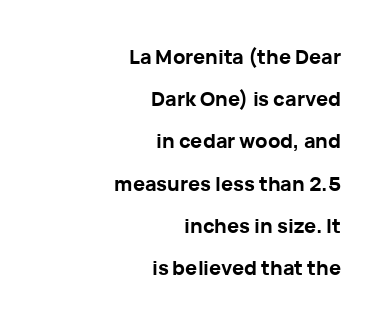
Vertically, the passage feels expansive, rows floating well apart. This is roman type, the default non-slanted kind. Bare-footed words on every line. Students, this is bold: see how much ink each stroke carries. A typesetter would call this zero additional tracking.
